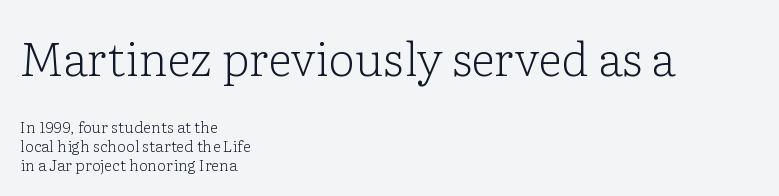
These lines are set flush left with a ragged right edge. Stroke mass is kept to a normal reading level or below. The face used here is rendered with its standard letterfit. The initial chunk of copy outweighs the following chunk in type size. You can tell from the footed stems that serif type was used.
